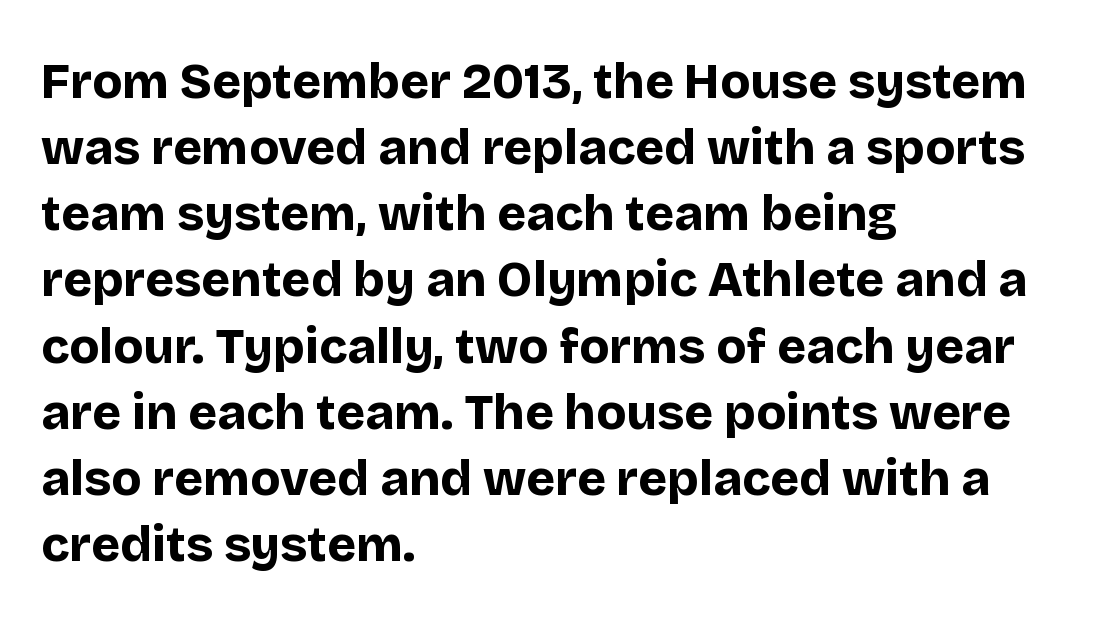
The image shows 49 px bold sans-serif type, upright; set left-aligned, normal line spacing (1.35x), normal letter spacing, not underlined; low stroke contrast and a large x-height.
